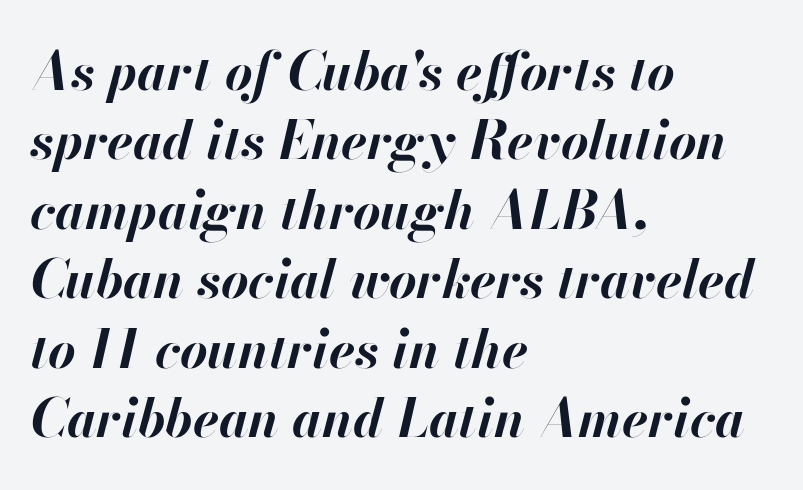
{"italic": "yes", "lean": "right", "slant_degrees": 13, "bold": "yes", "weight": "bold", "width": "normal", "stroke_contrast": "high", "x_height": "small", "monospaced": "no", "underline": "no", "align": "left", "line_spacing": "normal", "line_spacing_ratio": 1.31, "letter_spacing": "normal", "letter_spacing_em": 0.0, "glyph_px": 53}
